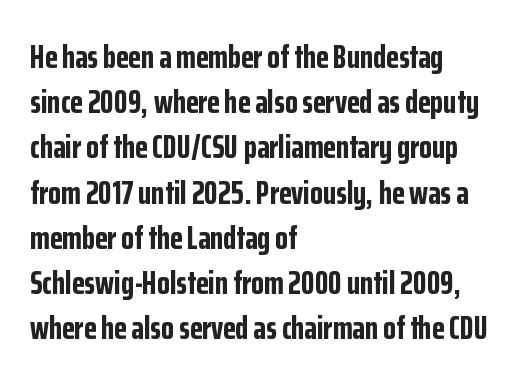
The image shows 33 px bold, condensed sans-serif type, upright; set left-aligned, normal line spacing (1.37x), normal letter spacing, not underlined; low stroke contrast and a medium x-height.
